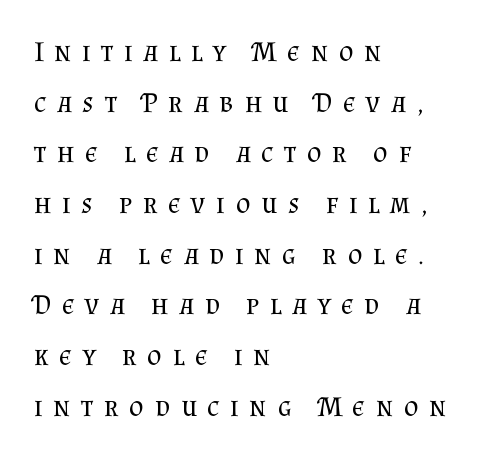
The rendering anchors every line to the left-hand side. Look at the tracking — it's clearly loosened, letters drifting apart. Typographically, this falls in the serif category. Note the varied advance widths — an 'i' is clearly narrower than an 'm'. Is this a heavy cut? Hardly; it is regular or lighter. Nope, not italic — everything's standing straight.
